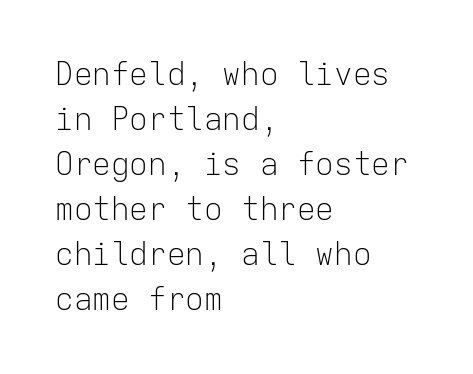
{"serif": "no", "italic": "no", "bold": "no", "weight": "light", "width": "normal", "stroke_contrast": "low", "x_height": "medium", "monospaced": "yes", "underline": "no", "align": "left", "line_spacing": "normal", "line_spacing_ratio": 1.45, "letter_spacing": "normal", "letter_spacing_em": 0.0, "glyph_px": 31}
